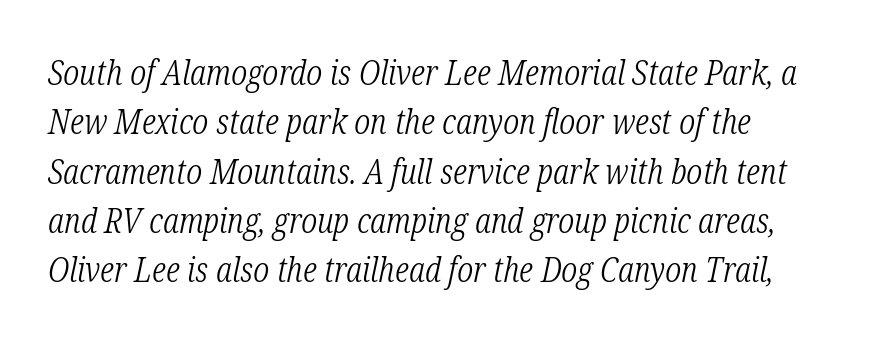
The image shows 34 px light, condensed serif type, italic (leaning right); set left-aligned, normal line spacing (1.45x), normal letter spacing, not underlined; low stroke contrast and a medium x-height.
